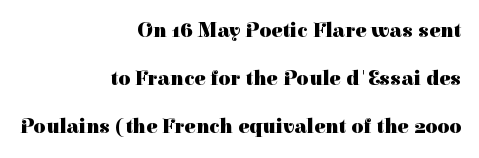
Q: Is the text bold? A: Yes.
Q: Is the text italic (slanted)? A: No, it is upright.
Q: Is the text underlined? A: No.
Q: How is the paragraph aligned? A: Right-aligned.
Q: Is the spacing between letters normal or unusually wide? A: Normal.
Q: Is the spacing between lines tight, normal or loose? A: Loose.
